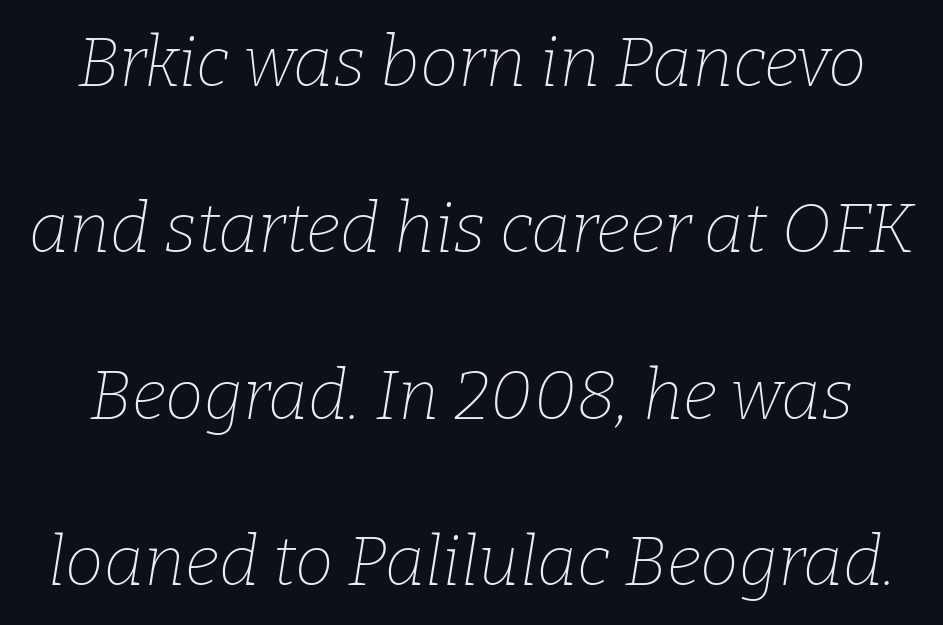
{"serif": "yes", "italic": "yes", "lean": "right", "slant_degrees": 9, "bold": "no", "weight": "thin", "width": "normal", "stroke_contrast": "low", "x_height": "medium", "monospaced": "no", "underline": "no", "line_spacing": "loose", "line_spacing_ratio": 2.41, "letter_spacing": "normal", "letter_spacing_em": 0.0, "glyph_px": 69}
